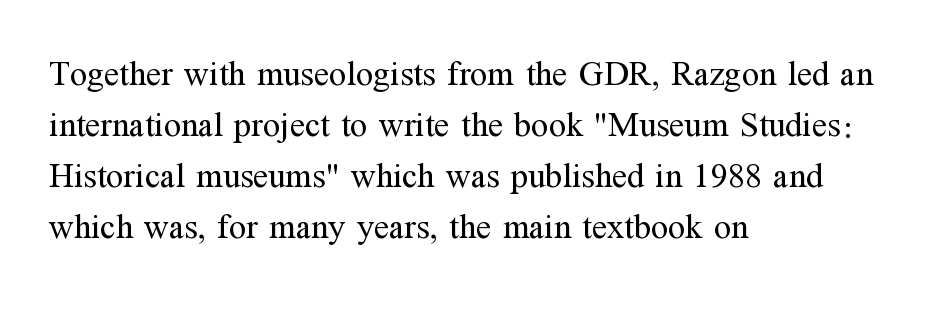
The image shows 35 px regular-weight serif type, upright; set left-aligned, normal line spacing (1.46x), normal letter spacing, not underlined; medium stroke contrast and a medium x-height.
